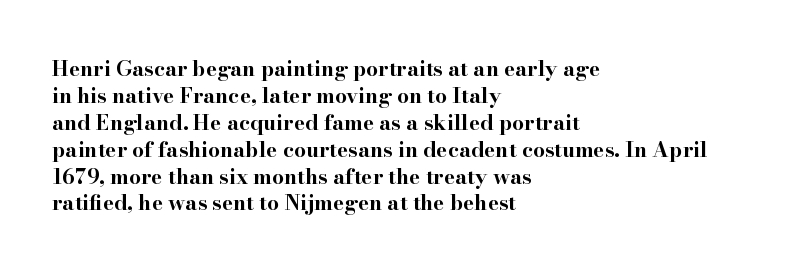
Q: Is the text bold? A: Yes.
Q: Is the text italic (slanted)? A: No, it is upright.
Q: Is the text underlined? A: No.
Q: How is the paragraph aligned? A: Left-aligned.
Q: Is the spacing between letters normal or unusually wide? A: Normal.
Q: Is the spacing between lines tight, normal or loose? A: Normal.
